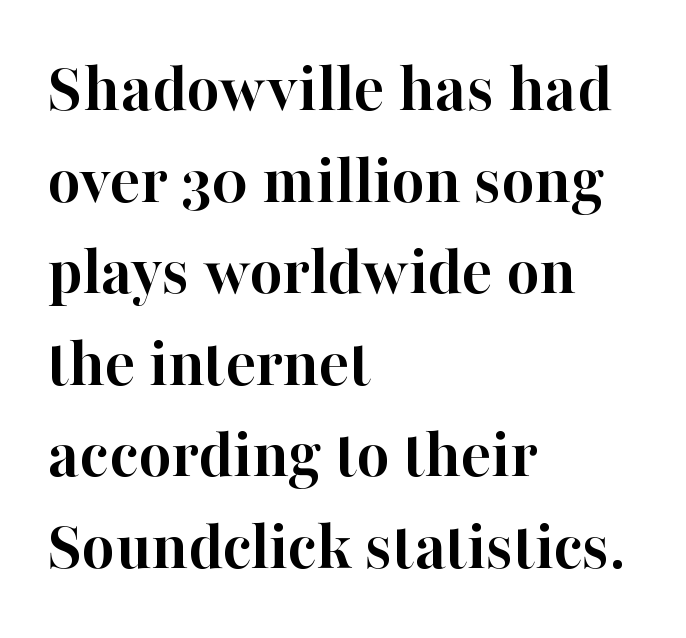
Q: Is the text bold? A: Yes.
Q: Is the text italic (slanted)? A: No, it is upright.
Q: Is the typeface a serif or a sans-serif typeface? A: Serif.
Q: Is the text underlined? A: No.
Q: How is the paragraph aligned? A: Left-aligned.
Q: Is the spacing between letters normal or unusually wide? A: Normal.
Q: Is the spacing between lines tight, normal or loose? A: Normal.
Q: Width (condensed, normal, or wide)? A: Normal.
Q: Stroke contrast? A: High.
Q: x-height? A: Medium.
Q: Monospaced? A: No.
